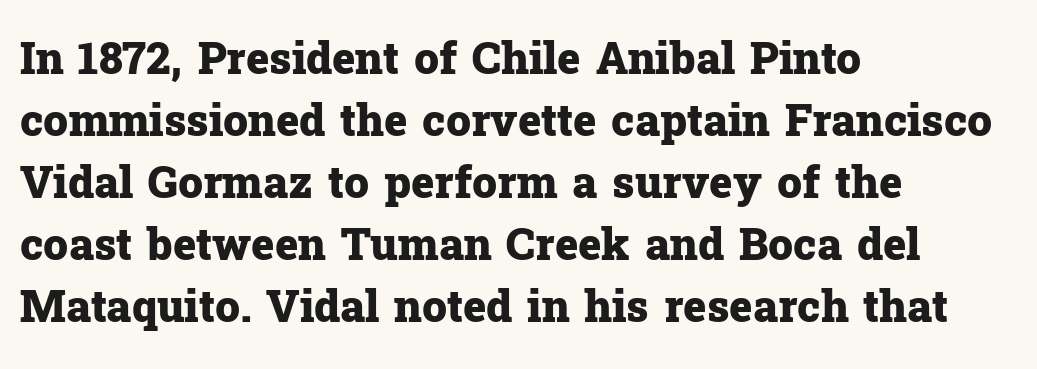
Q: Is the text bold? A: Yes.
Q: Is the text italic (slanted)? A: No, it is upright.
Q: Is the typeface a serif or a sans-serif typeface? A: Serif.
Q: Is the text underlined? A: No.
Q: How is the paragraph aligned? A: Left-aligned.
Q: Is the spacing between letters normal or unusually wide? A: Normal.
Q: Is the spacing between lines tight, normal or loose? A: Normal.
Q: Width (condensed, normal, or wide)? A: Normal.
Q: Stroke contrast? A: Low.
Q: x-height? A: Medium.
Q: Monospaced? A: No.
